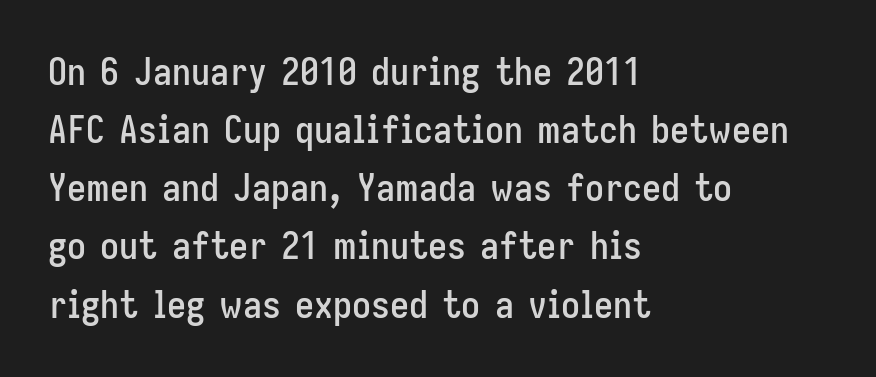
Q: Is the text italic (slanted)? A: No, it is upright.
Q: Is the typeface a serif or a sans-serif typeface? A: Sans-serif.
Q: Is the text underlined? A: No.
Q: How is the paragraph aligned? A: Left-aligned.
Q: Is the spacing between letters normal or unusually wide? A: Normal.
Q: Is the spacing between lines tight, normal or loose? A: Normal.
Q: Width (condensed, normal, or wide)? A: Condensed.
Q: Stroke contrast? A: Low.
Q: x-height? A: Medium.
Q: Monospaced? A: No.
